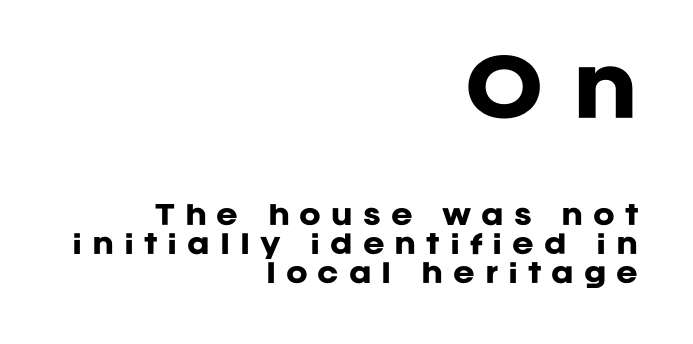
Q: Is the text bold? A: Yes.
Q: Is the text italic (slanted)? A: No, it is upright.
Q: Is the typeface a serif or a sans-serif typeface? A: Sans-serif.
Q: Is the text underlined? A: No.
Q: How is the paragraph aligned? A: Right-aligned.
Q: Is the spacing between letters normal or unusually wide? A: Unusually wide.
Q: Is the spacing between lines tight, normal or loose? A: Tight.
Q: Which block of text is set in a larger size, the first (top) or the second (bottom)? A: The first (top) one.
Q: Width (condensed, normal, or wide)? A: Normal.
Q: Stroke contrast? A: Low.
Q: x-height? A: Large.
Q: Monospaced? A: No.
